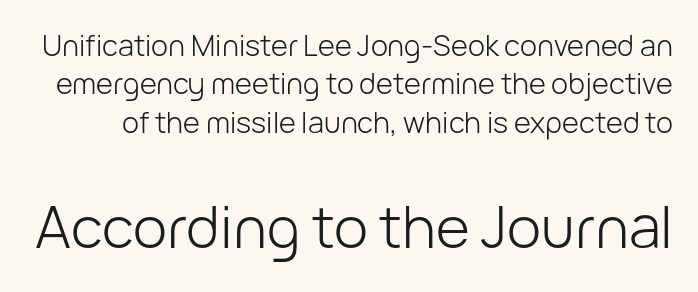
The image shows 58 px light sans-serif type, upright; set normal line spacing (1.32x), normal letter spacing, not underlined; the second (bottom) block is 2.0x larger; low stroke contrast and a medium x-height.
